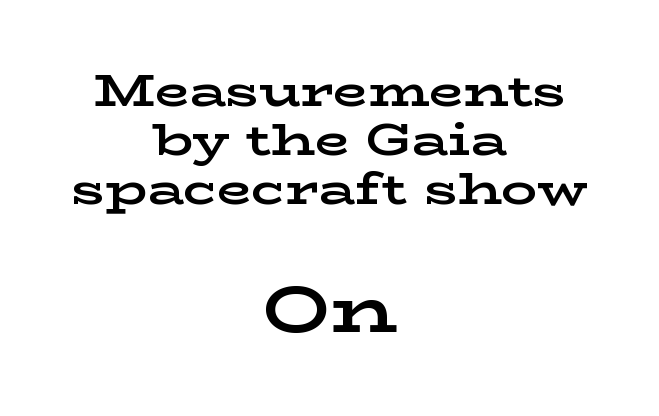
The image shows 67 px bold, wide serif type, upright; set centered, tight line spacing (1.09x), normal letter spacing, not underlined; the second (bottom) block is 1.49x larger; low stroke contrast and a medium x-height.
